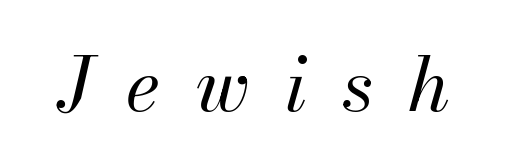
Here the designer chose a conventional face with non-uniform glyph widths. Is the type slanted? Yes — the strokes lean at a clear angle. Only glyphs here, with clear space below each row. The font is comparable to plain body text, perhaps lighter. The face used here is rendered with a markedly widened letterfit.
